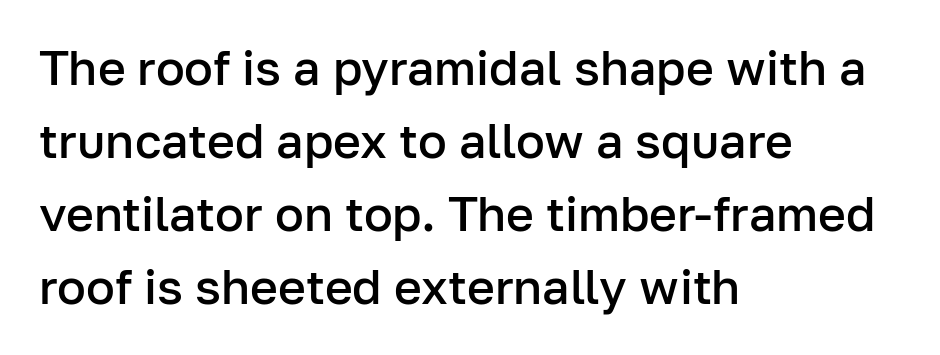
{"serif": "no", "italic": "no", "bold": "semi", "weight": "semibold", "width": "normal", "stroke_contrast": "low", "x_height": "medium", "monospaced": "no", "underline": "no", "align": "left", "line_spacing": "normal", "line_spacing_ratio": 1.52, "letter_spacing": "normal", "letter_spacing_em": 0.0, "glyph_px": 48}
